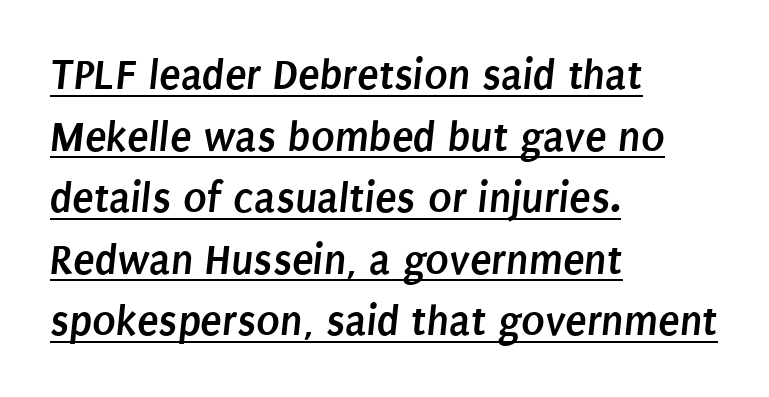
{"serif": "no", "bold": "yes", "weight": "semibold", "width": "condensed", "stroke_contrast": "low", "x_height": "large", "monospaced": "no", "underline": "yes", "align": "left", "line_spacing": "normal", "line_spacing_ratio": 1.4, "letter_spacing": "normal", "letter_spacing_em": 0.0, "glyph_px": 44}
